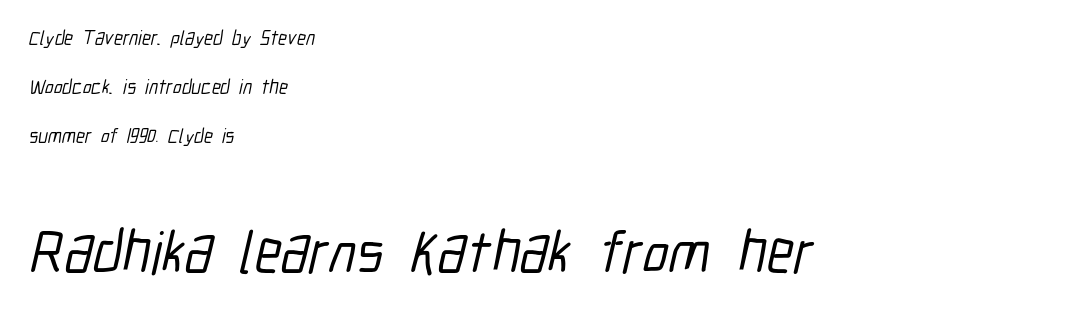
Check under the words: just untouched page. Letterform terminals end flat and unadorned throughout the passage. The rendering keeps characters at their native spacing. Character size in the trailing block exceeds that of the leading block. Is this a fixed-width face? No — the glyphs have proportional, varying widths.
